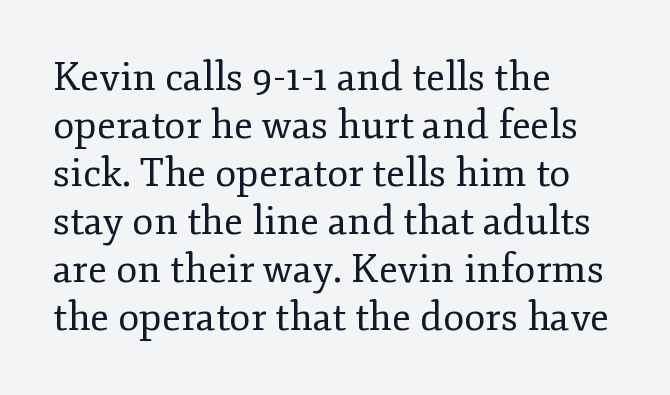
{"serif": "yes", "italic": "no", "bold": "no", "weight": "regular", "width": "normal", "stroke_contrast": "low", "x_height": "small", "monospaced": "no", "underline": "no", "align": "left", "line_spacing_ratio": 1.23, "letter_spacing": "normal", "letter_spacing_em": 0.0, "glyph_px": 39}
